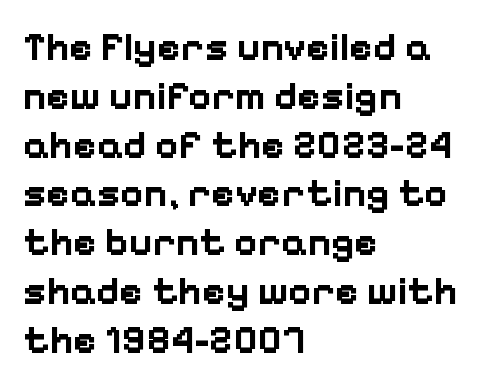
The image shows 40 px bold sans-serif type, upright; set left-aligned, line spacing 1.22x, normal letter spacing, not underlined; low stroke contrast and a medium x-height.
